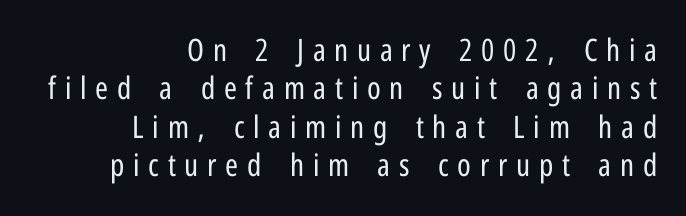
The image shows 31 px regular-weight, condensed sans-serif type, upright; set right-aligned, line spacing 1.24x, unusually wide letter spacing (+0.28 em), not underlined; low stroke contrast and a medium x-height.
